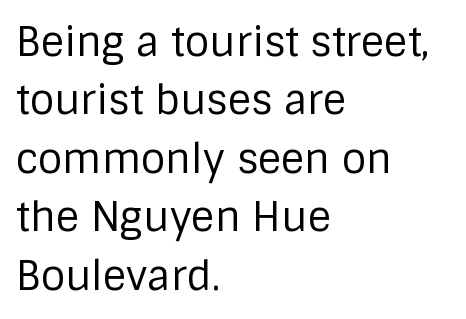
Q: Is the text bold? A: No.
Q: Is the text italic (slanted)? A: No, it is upright.
Q: Is the typeface a serif or a sans-serif typeface? A: Sans-serif.
Q: Is the text underlined? A: No.
Q: How is the paragraph aligned? A: Left-aligned.
Q: Is the spacing between letters normal or unusually wide? A: Normal.
Q: Is the spacing between lines tight, normal or loose? A: Normal.
Q: Width (condensed, normal, or wide)? A: Normal.
Q: Stroke contrast? A: Low.
Q: x-height? A: Large.
Q: Monospaced? A: No.
